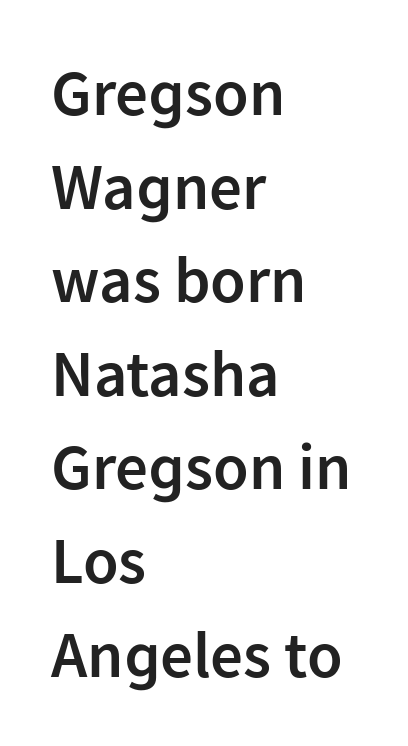
Vertical spacing — default. Words float on clear page, feet unadorned. Line beginnings align vertically; line endings do not. The rendering uses natural spacing where letterforms have individual widths.
